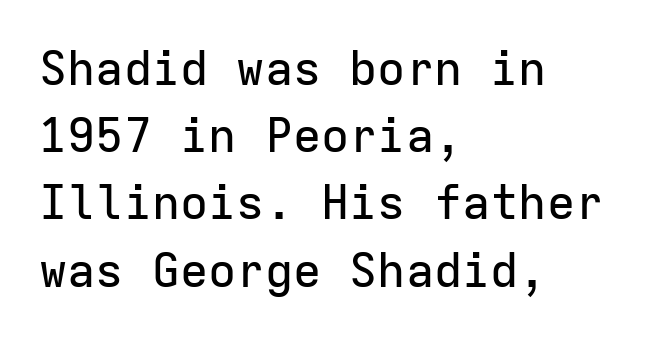
{"serif": "no", "italic": "no", "width": "normal", "stroke_contrast": "low", "x_height": "medium", "monospaced": "yes", "underline": "no", "align": "left", "line_spacing": "normal", "line_spacing_ratio": 1.43, "letter_spacing": "normal", "letter_spacing_em": 0.0, "glyph_px": 47}
